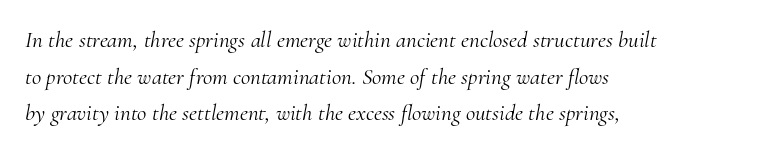
The image shows 23 px text type, italic (leaning right); set left-aligned, normal line spacing (1.59x), normal letter spacing, not underlined.
